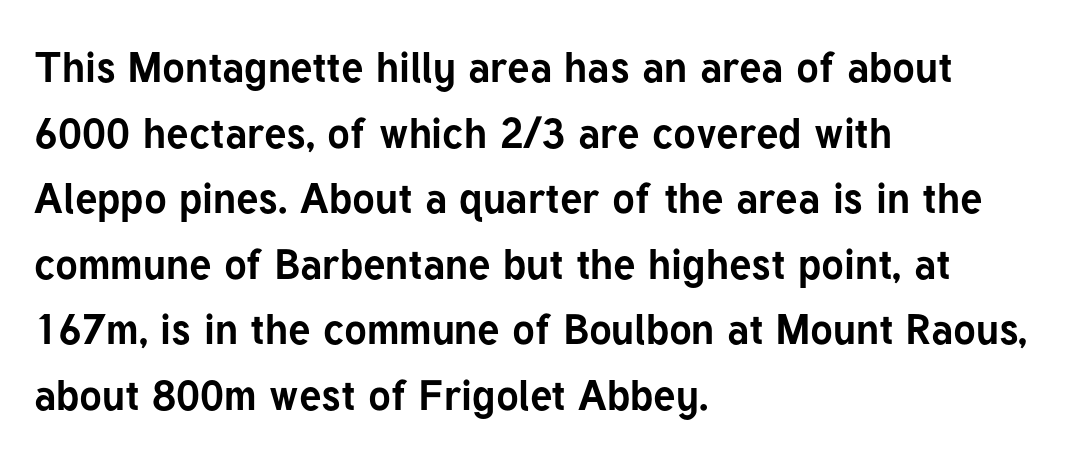
{"serif": "no", "italic": "no", "bold": "yes", "weight": "bold", "width": "normal", "stroke_contrast": "low", "x_height": "medium", "monospaced": "no", "underline": "no", "align": "left", "line_spacing": "normal", "line_spacing_ratio": 1.56, "letter_spacing": "normal", "letter_spacing_em": 0.0, "glyph_px": 42}
